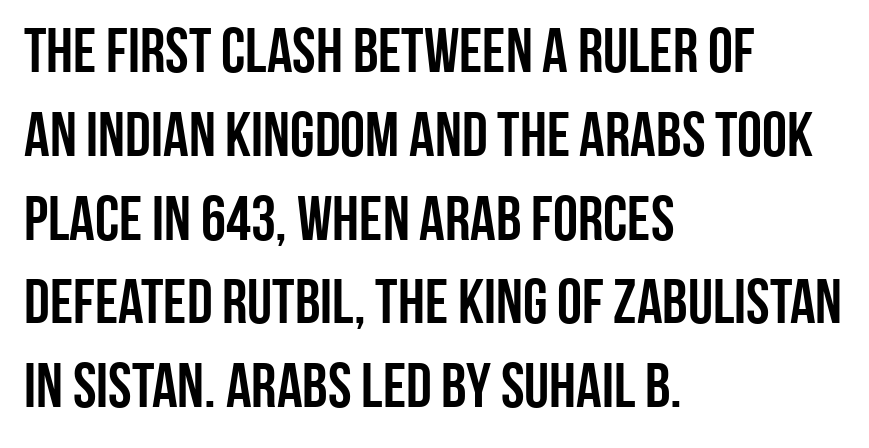
Is there much room between lines? A standard amount, neither cramped nor airy. Unlike a traditional serif, this face leaves its strokes unadorned. The lines are quadded left. Default kerning and tracking; the words read as compact shapes. Descender tails drop into unmarked territory. Note the varied advance widths — an 'i' is clearly narrower than an 'm'.
